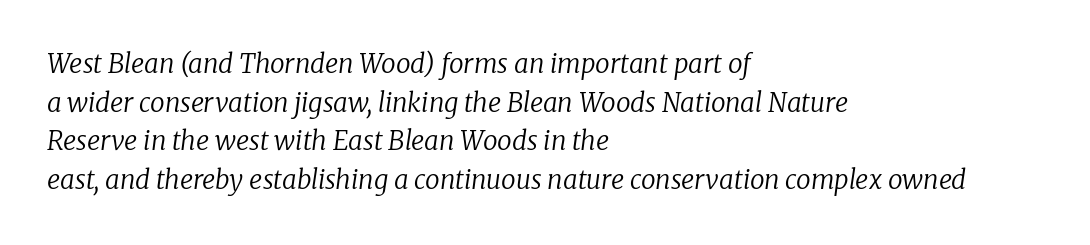
{"italic": "yes", "lean": "right", "slant_degrees": 8, "bold": "no", "underline": "no", "align": "left", "line_spacing": "normal", "line_spacing_ratio": 1.49, "letter_spacing": "normal", "letter_spacing_em": 0.0, "glyph_px": 26}
